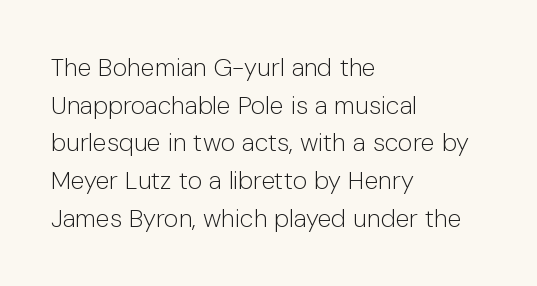
Q: Is the text bold? A: No.
Q: Is the text italic (slanted)? A: No, it is upright.
Q: Is the text underlined? A: No.
Q: How is the paragraph aligned? A: Left-aligned.
Q: Is the spacing between letters normal or unusually wide? A: Normal.
Q: Is the spacing between lines tight, normal or loose? A: Normal.
